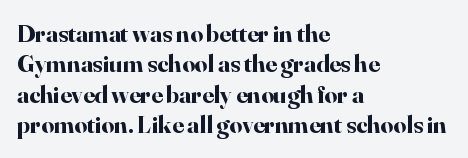
{"italic": "no", "bold": "yes", "underline": "no", "align": "left", "line_spacing_ratio": 1.22, "letter_spacing": "normal", "letter_spacing_em": 0.0, "glyph_px": 25}
